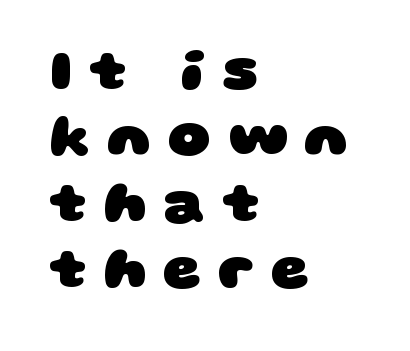
The gap between lines stays unmarked. Character widths vary here, with narrow letters taking less room than wide ones. All the whitespace from short lines collects on the right. In terms of leading, this rendering errs on the cramped side. A typesetter would label this face a sans. Its strokes are broad and dark, the hallmark of bold type.
